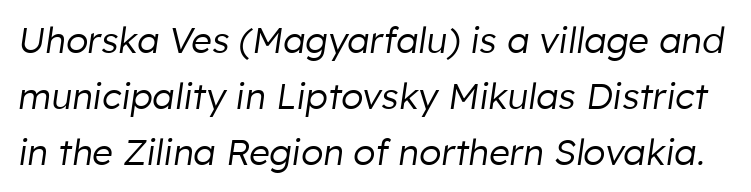
The image shows 36 px regular-weight type, italic (leaning right); set normal line spacing (1.56x), normal letter spacing, not underlined; low stroke contrast and a medium x-height.
